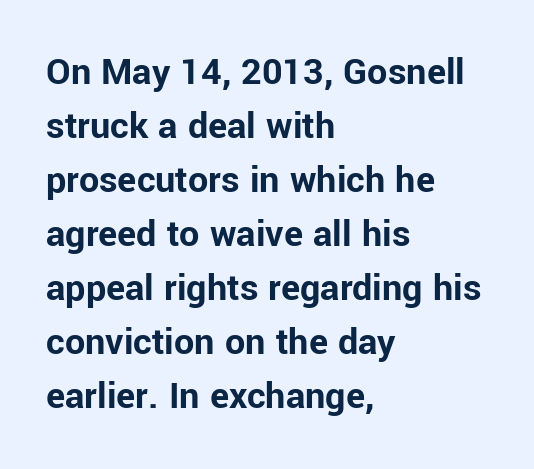
Its strokes are broad and dark, the hallmark of bold type. Alignment: flush left. Every stem runs plumb, perpendicular to the baseline. Is this a fixed-width face? No — the glyphs have proportional, varying widths. Spacing between characters is what you'd get straight out of the box.
